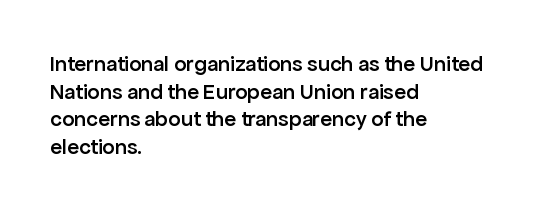
The image shows 22 px text type, upright; set left-aligned, normal line spacing (1.26x), normal letter spacing, not underlined.
